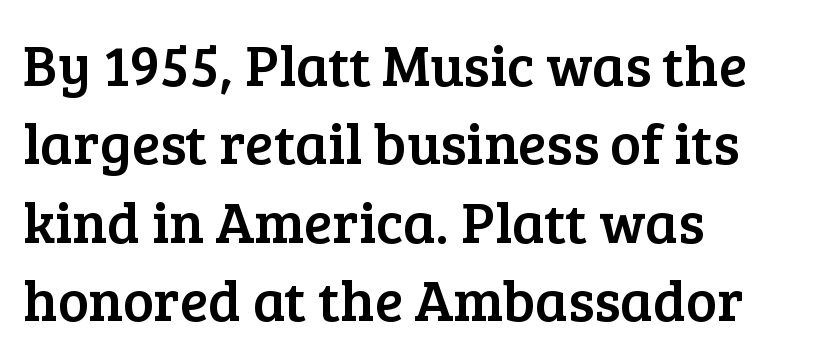
The image shows 58 px serif type, upright; set left-aligned, normal line spacing (1.35x), normal letter spacing, not underlined; low stroke contrast and a medium x-height.
